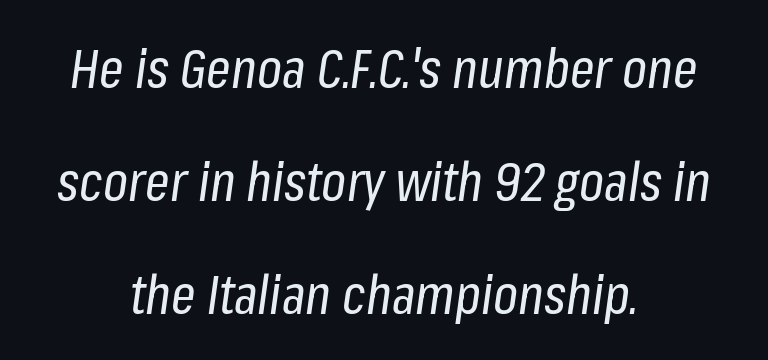
The specimen reads as italic at a glance. Reading down the column, the eye jumps a long way to each next line. The typesetter chose a symmetrical, centered arrangement here. Is this a heavy cut? Hardly; it is regular or lighter. Any mark beneath the type? The region is blank.
